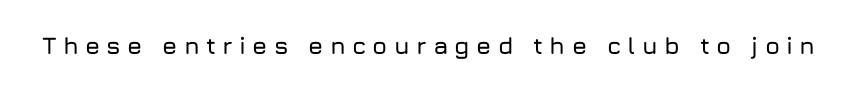
Decoration check: the copy has no underline. The rendering inserts visible extra space after every character. Quick note: not italic, upright.
